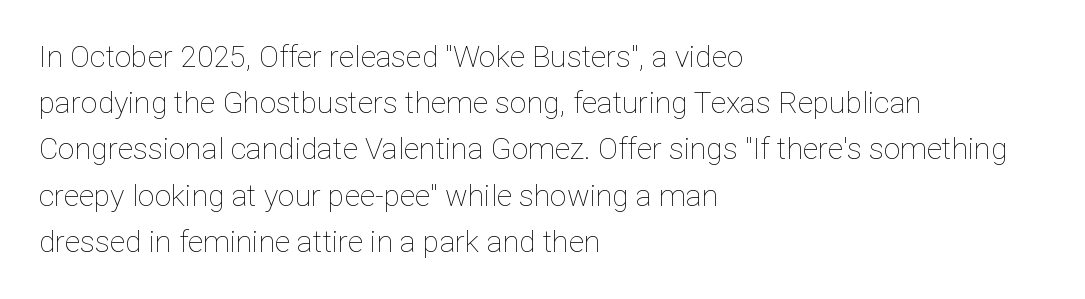
{"italic": "no", "bold": "no", "weight": "thin", "width": "normal", "stroke_contrast": "low", "x_height": "medium", "monospaced": "no", "underline": "no", "align": "left", "line_spacing": "normal", "line_spacing_ratio": 1.54, "letter_spacing": "normal", "letter_spacing_em": 0.0, "glyph_px": 30}
